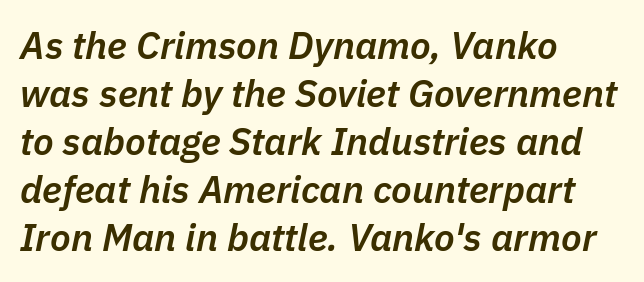
Q: Is the text bold? A: Semi-bold.
Q: Is the text italic (slanted)? A: Yes, it leans right by about 11 degrees.
Q: Is the text underlined? A: No.
Q: How is the paragraph aligned? A: Left-aligned.
Q: Is the spacing between letters normal or unusually wide? A: Normal.
Q: Is the spacing between lines tight, normal or loose? A: Normal.
Q: Width (condensed, normal, or wide)? A: Normal.
Q: Stroke contrast? A: Low.
Q: x-height? A: Medium.
Q: Monospaced? A: No.
